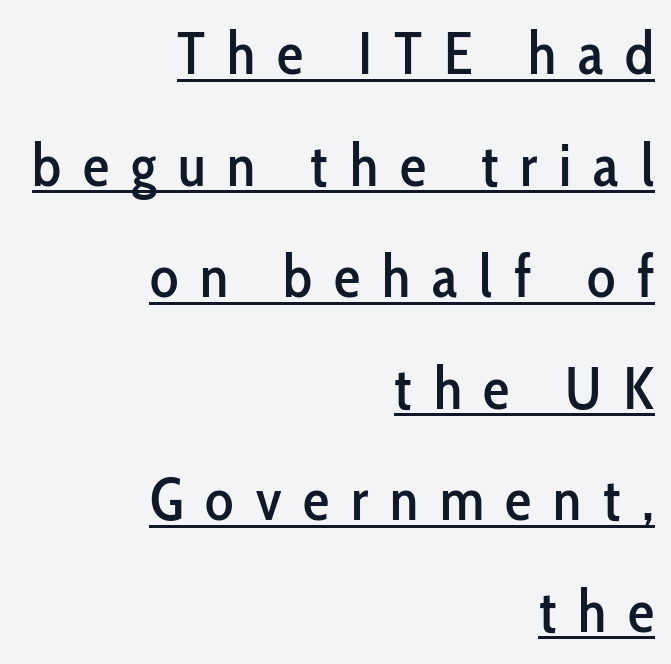
Q: Is the text italic (slanted)? A: No, it is upright.
Q: Is the typeface a serif or a sans-serif typeface? A: Sans-serif.
Q: Is the text underlined? A: Yes.
Q: How is the paragraph aligned? A: Right-aligned.
Q: Is the spacing between letters normal or unusually wide? A: Unusually wide.
Q: Width (condensed, normal, or wide)? A: Condensed.
Q: Stroke contrast? A: Low.
Q: x-height? A: Medium.
Q: Monospaced? A: No.
